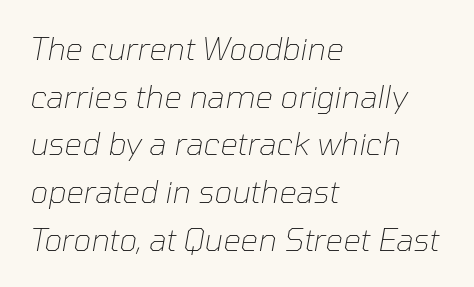
Q: Is the text bold? A: No.
Q: Is the text italic (slanted)? A: Yes, it leans right by about 10 degrees.
Q: Is the text underlined? A: No.
Q: How is the paragraph aligned? A: Left-aligned.
Q: Is the spacing between letters normal or unusually wide? A: Normal.
Q: Is the spacing between lines tight, normal or loose? A: Normal.
Q: Width (condensed, normal, or wide)? A: Normal.
Q: Stroke contrast? A: Low.
Q: x-height? A: Medium.
Q: Monospaced? A: No.
